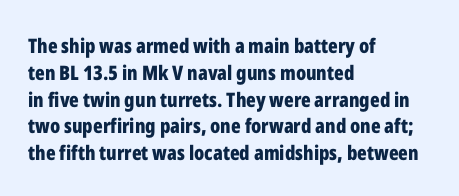
It's the straight-up-and-down kind of type. The letters sit at their default tracking, neither squeezed nor spread. Line starts are locked; line ends wander. This is heavy type, rendered in bold. Baseline-to-baseline distance is the conventional proportion of letter height.
